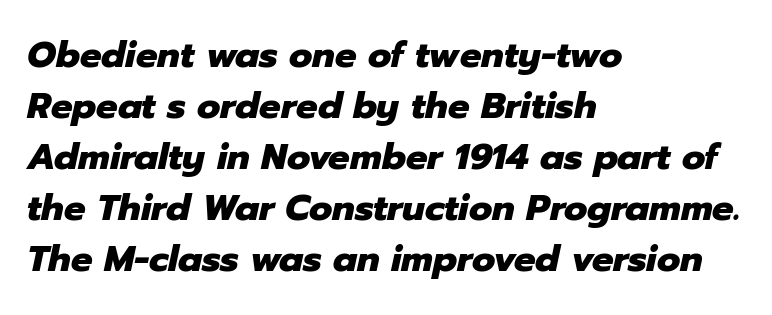
{"italic": "yes", "lean": "right", "slant_degrees": 12, "bold": "yes", "weight": "heavy", "width": "normal", "stroke_contrast": "low", "x_height": "medium", "monospaced": "no", "underline": "no", "align": "left", "line_spacing": "normal", "line_spacing_ratio": 1.42, "letter_spacing": "normal", "letter_spacing_em": 0.0, "glyph_px": 36}
